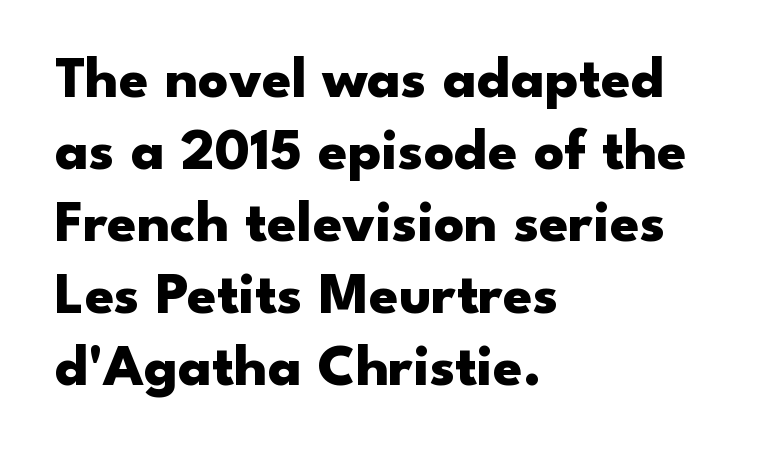
Is this a sans? Yes — the strokes have no serifs. I'd describe the lettering as bold — thick and assertive. The axis of the letterforms is exactly vertical. The rendering anchors every line to the left-hand side. Is this a fixed-width face? No — the glyphs have proportional, varying widths. The space directly below the letters is spotless.
